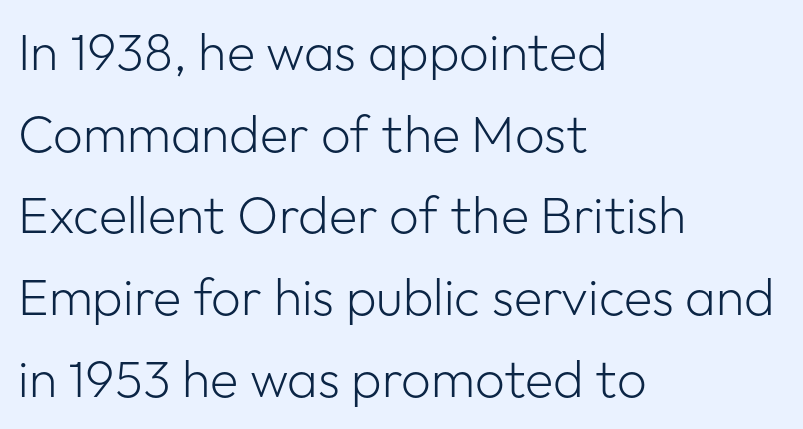
Q: Is the text bold? A: No.
Q: Is the text italic (slanted)? A: No, it is upright.
Q: Is the typeface a serif or a sans-serif typeface? A: Sans-serif.
Q: Is the text underlined? A: No.
Q: How is the paragraph aligned? A: Left-aligned.
Q: Is the spacing between letters normal or unusually wide? A: Normal.
Q: Is the spacing between lines tight, normal or loose? A: Normal.
Q: Width (condensed, normal, or wide)? A: Normal.
Q: Stroke contrast? A: Low.
Q: x-height? A: Medium.
Q: Monospaced? A: No.
